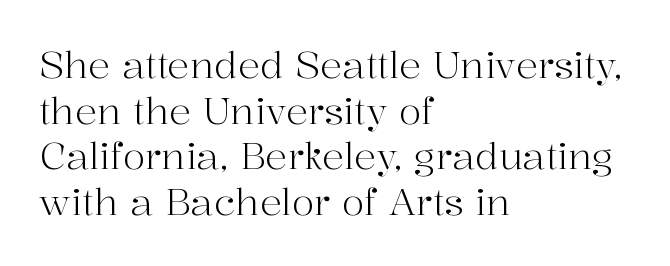
Stroke terminals: seriffed. The space directly below the letters is spotless. Heft: none added — not bold. Line beginnings align vertically; line endings do not. Each letter keeps its own natural width here, so spacing adapts to shape. Nope, not italic — everything's standing straight.
